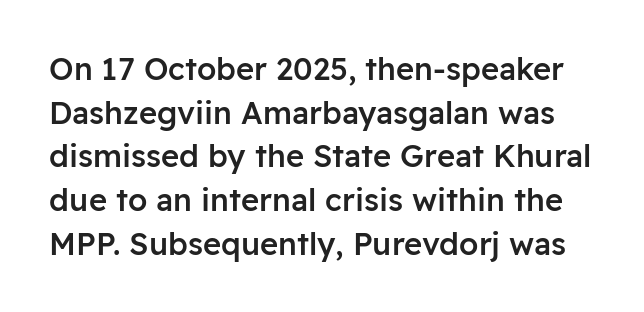
The image shows 31 px semibold sans-serif type, upright; set normal line spacing (1.41x), normal letter spacing, not underlined; low stroke contrast and a medium x-height.
